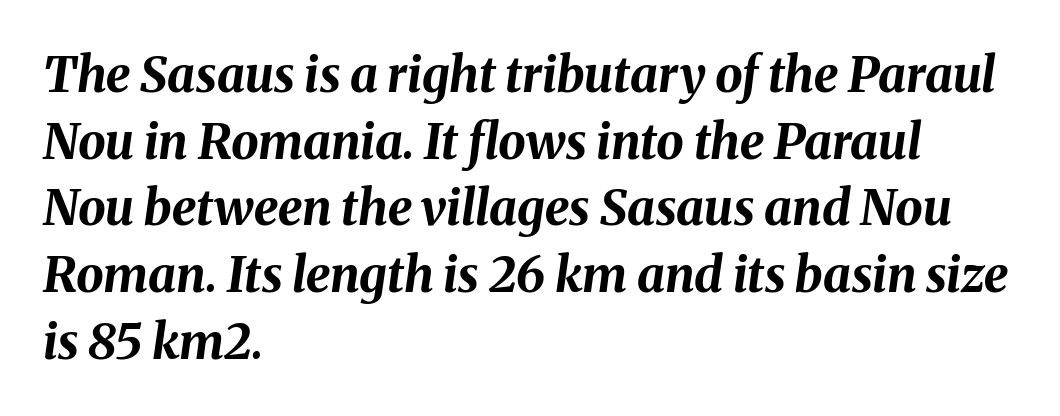
The image shows 49 px bold type, italic (leaning right); set left-aligned, normal line spacing (1.36x), normal letter spacing, not underlined; medium stroke contrast and a medium x-height.
